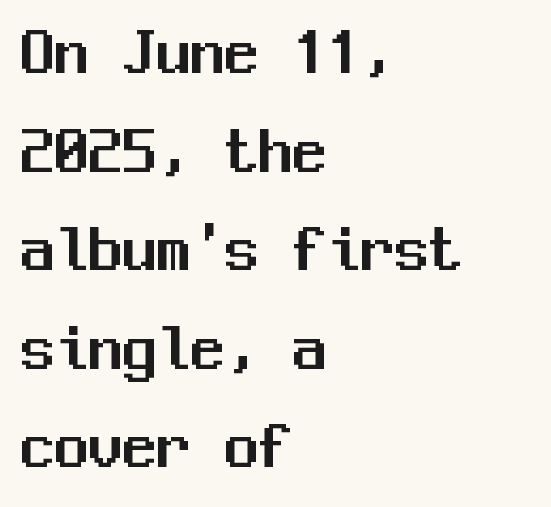
The image shows 68 px sans-serif type, upright, monospaced; set left-aligned, normal line spacing (1.45x), normal letter spacing, not underlined; medium stroke contrast and a medium x-height.
